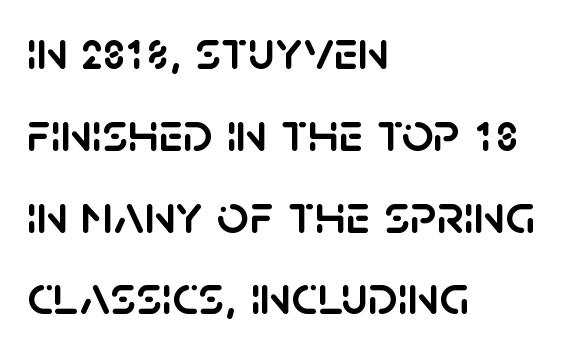
Q: Is the text italic (slanted)? A: No, it is upright.
Q: Is the typeface a serif or a sans-serif typeface? A: Sans-serif.
Q: Is the text underlined? A: No.
Q: How is the paragraph aligned? A: Left-aligned.
Q: Is the spacing between letters normal or unusually wide? A: Normal.
Q: Is the spacing between lines tight, normal or loose? A: Normal.
Q: Width (condensed, normal, or wide)? A: Normal.
Q: Stroke contrast? A: Low.
Q: x-height? A: Large.
Q: Monospaced? A: No.
